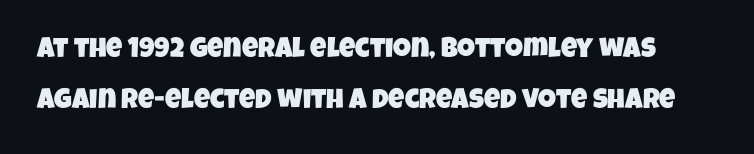
{"serif": "no", "width": "condensed", "stroke_contrast": "low", "x_height": "large", "monospaced": "no", "underline": "no", "line_spacing_ratio": 1.82, "letter_spacing": "normal", "letter_spacing_em": 0.0, "glyph_px": 28}
